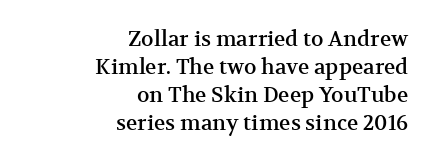
The image shows 21 px text type, upright; set right-aligned, normal line spacing (1.33x), normal letter spacing, not underlined.
